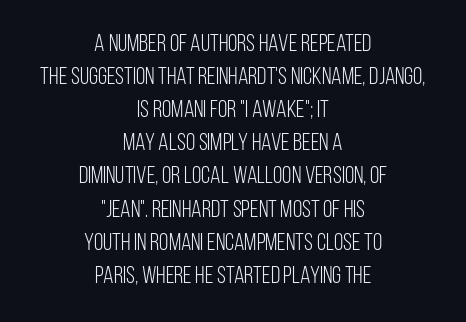
The image shows 24 px text type, upright; set centered, normal line spacing (1.38x), normal letter spacing, not underlined.
